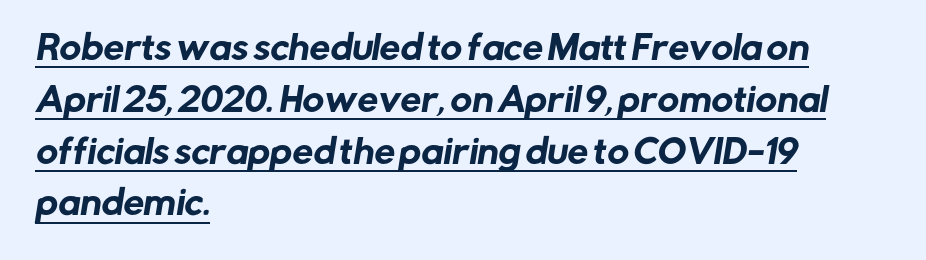
Each letter keeps its own natural width here, so spacing adapts to shape. Which margin do the lines hug? The left one — the right edge is uneven. Quick note: underline on. No extra tracking has been applied to these lines. Evenly set lines give the paragraph a standard silhouette. The designer went with a sans here, leaving each stem footless.
